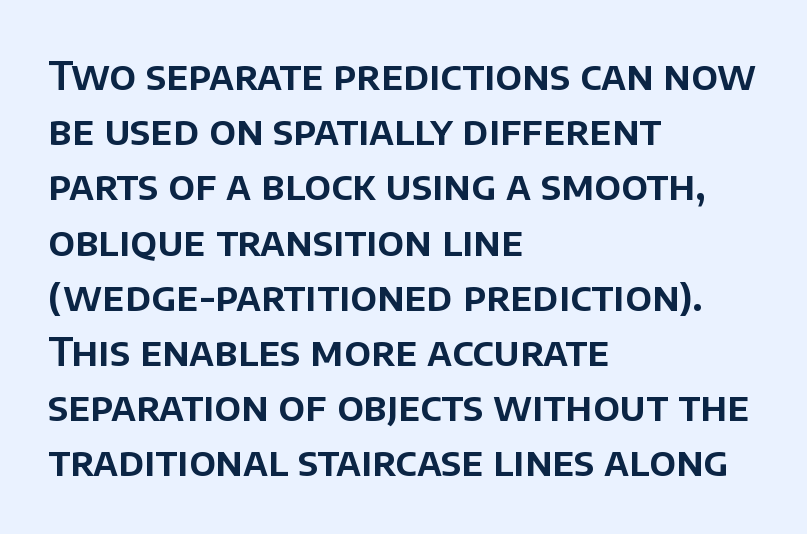
{"serif": "no", "italic": "no", "width": "normal", "stroke_contrast": "low", "x_height": "large", "monospaced": "no", "underline": "no", "align": "left", "line_spacing": "normal", "line_spacing_ratio": 1.38, "letter_spacing": "normal", "letter_spacing_em": 0.0, "glyph_px": 40}
